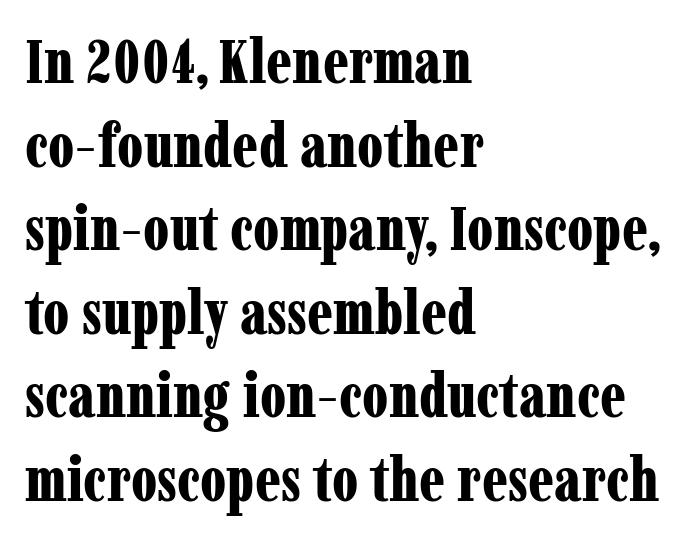
Q: Is the text bold? A: Yes.
Q: Is the text italic (slanted)? A: No, it is upright.
Q: Is the typeface a serif or a sans-serif typeface? A: Serif.
Q: Is the text underlined? A: No.
Q: How is the paragraph aligned? A: Left-aligned.
Q: Is the spacing between letters normal or unusually wide? A: Normal.
Q: Is the spacing between lines tight, normal or loose? A: Normal.
Q: Width (condensed, normal, or wide)? A: Condensed.
Q: Stroke contrast? A: Low.
Q: x-height? A: Medium.
Q: Monospaced? A: No.
